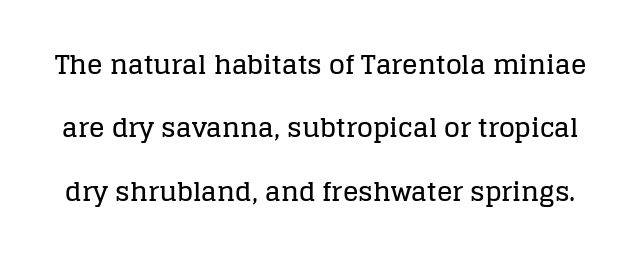
{"italic": "no", "underline": "no", "line_spacing": "loose", "line_spacing_ratio": 2.44, "letter_spacing": "normal", "letter_spacing_em": 0.0, "glyph_px": 26}
